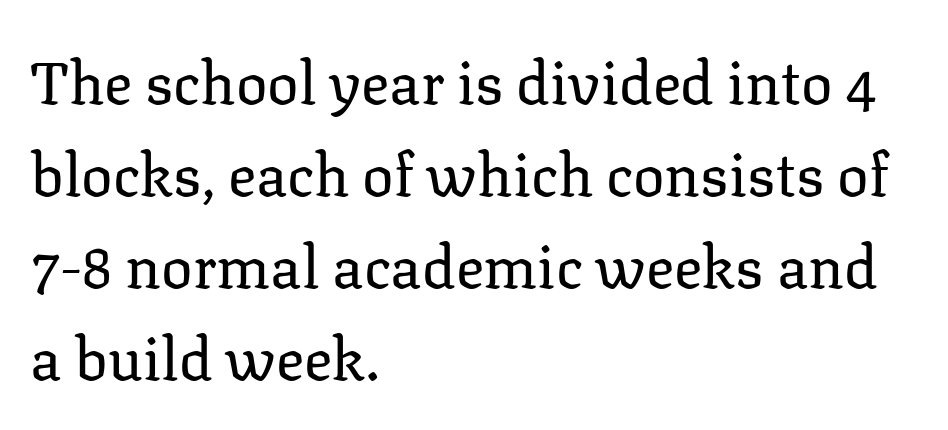
Weight: regular or lighter. The horizontal fit of the characters is conventional and even. Evenly set lines give the paragraph a standard silhouette. The characters display serif detailing at their extremities.
